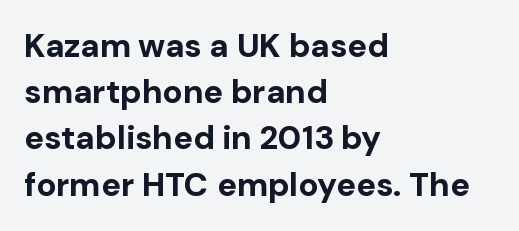
Q: Is the text bold? A: Yes.
Q: Is the text italic (slanted)? A: No, it is upright.
Q: Is the typeface a serif or a sans-serif typeface? A: Sans-serif.
Q: Is the text underlined? A: No.
Q: How is the paragraph aligned? A: Left-aligned.
Q: Is the spacing between letters normal or unusually wide? A: Normal.
Q: Is the spacing between lines tight, normal or loose? A: Normal.
Q: Width (condensed, normal, or wide)? A: Normal.
Q: Stroke contrast? A: Low.
Q: x-height? A: Medium.
Q: Monospaced? A: No.
